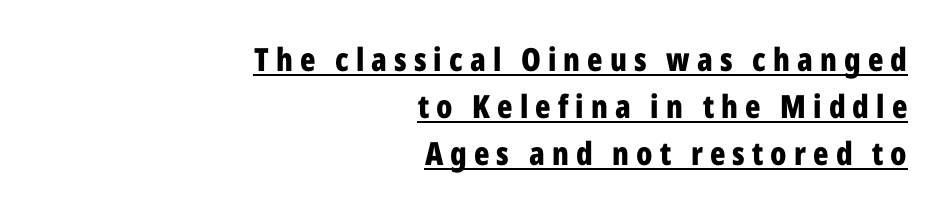
The image shows 32 px bold, condensed sans-serif type, upright; set right-aligned, normal line spacing (1.47x), unusually wide letter spacing (+0.22 em), underlined; low stroke contrast and a medium x-height.
